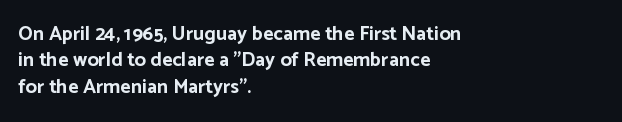
The image shows 20 px bold type, upright; set left-aligned, normal line spacing (1.32x), normal letter spacing, not underlined.
